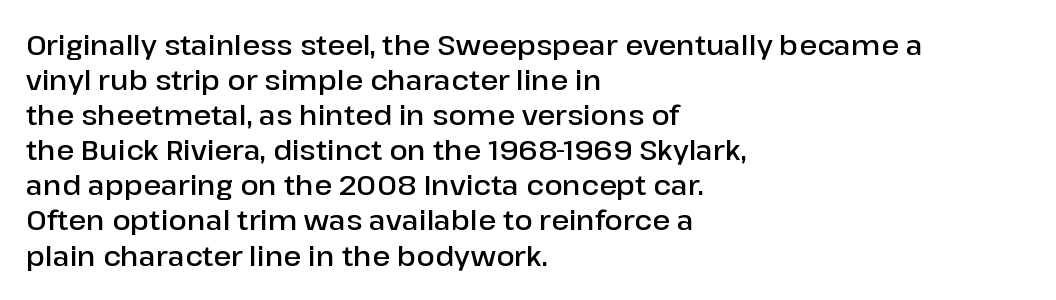
{"italic": "no", "bold": "semi", "underline": "no", "align": "left", "line_spacing": "normal", "line_spacing_ratio": 1.3, "letter_spacing": "normal", "letter_spacing_em": 0.0, "glyph_px": 27}
